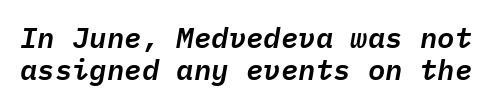
The string is rendered with underlining switched off. This sample has the even, mechanical cadence of fixed-width lettering. Rendered with sloped, italic letterforms. The space between consecutive lines is stingy. Tracking value appears to be zero — textbook default spacing.
